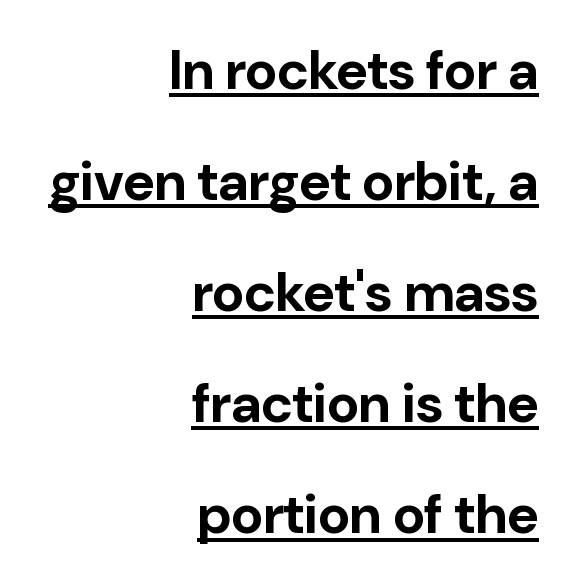
The image shows 55 px bold sans-serif type, upright; set right-aligned, loose line spacing (2.02x), normal letter spacing, underlined; low stroke contrast and a medium x-height.
